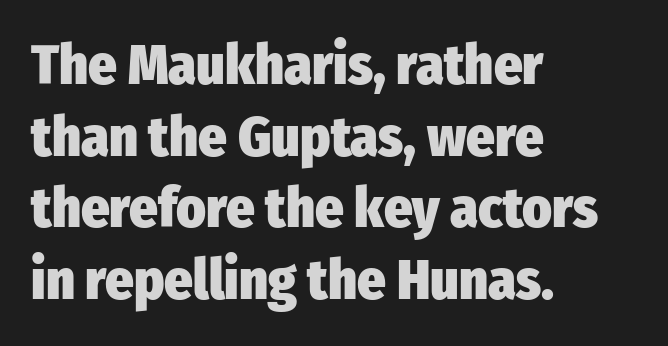
Q: Is the text bold? A: Yes.
Q: Is the text italic (slanted)? A: No, it is upright.
Q: Is the typeface a serif or a sans-serif typeface? A: Sans-serif.
Q: Is the text underlined? A: No.
Q: How is the paragraph aligned? A: Left-aligned.
Q: Is the spacing between letters normal or unusually wide? A: Normal.
Q: Is the spacing between lines tight, normal or loose? A: Normal.
Q: Width (condensed, normal, or wide)? A: Condensed.
Q: Stroke contrast? A: Low.
Q: x-height? A: Medium.
Q: Monospaced? A: No.
